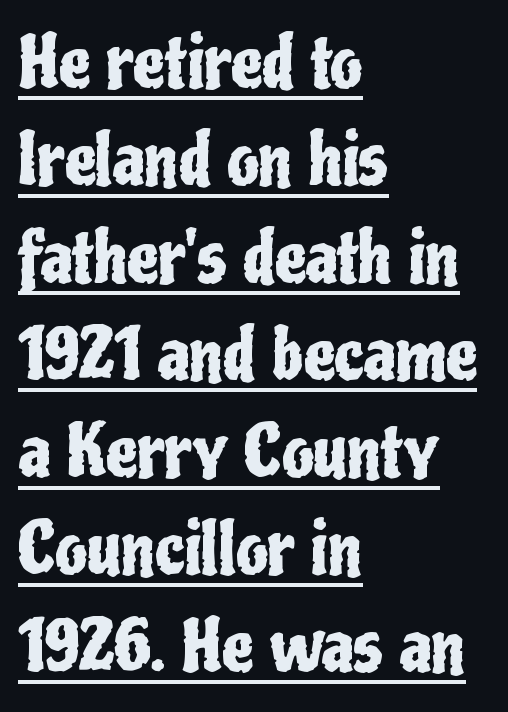
Q: Is the text italic (slanted)? A: No, it is upright.
Q: Is the typeface a serif or a sans-serif typeface? A: Sans-serif.
Q: Is the text underlined? A: Yes.
Q: How is the paragraph aligned? A: Left-aligned.
Q: Is the spacing between letters normal or unusually wide? A: Normal.
Q: Is the spacing between lines tight, normal or loose? A: Normal.
Q: Width (condensed, normal, or wide)? A: Condensed.
Q: Stroke contrast? A: Low.
Q: x-height? A: Medium.
Q: Monospaced? A: No.
